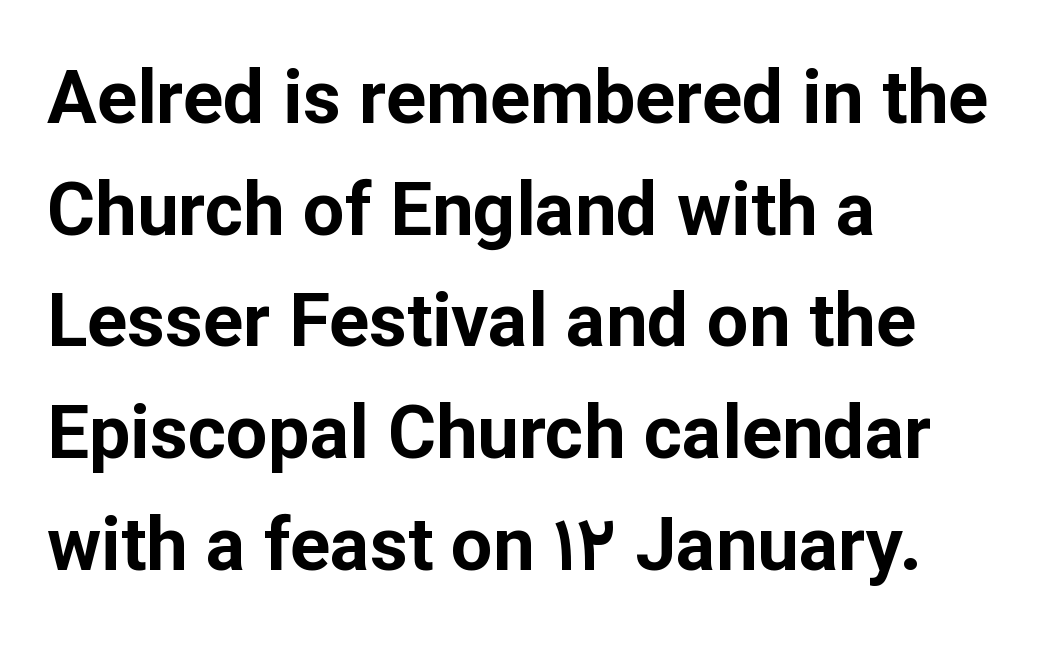
The image shows 74 px bold sans-serif type, upright; set left-aligned, normal line spacing (1.51x), normal letter spacing, not underlined; low stroke contrast and a medium x-height.
